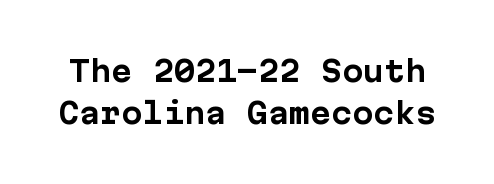
{"serif": "no", "italic": "no", "bold": "yes", "weight": "bold", "width": "normal", "stroke_contrast": "low", "x_height": "medium", "underline": "no", "line_spacing": "normal", "line_spacing_ratio": 1.49, "letter_spacing": "normal", "letter_spacing_em": 0.0, "glyph_px": 28}
